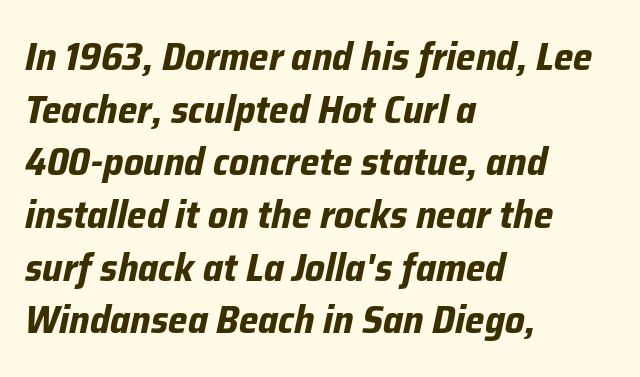
Students, observe: this is what conventionally led text looks like. Its strokes are broad and dark, the hallmark of bold type. The glyphs are unaccompanied by any horizontal stroke below them. Typeset ragged right — the left edge is the straight one. The lettering tilts uniformly, giving the passage an italic look.
